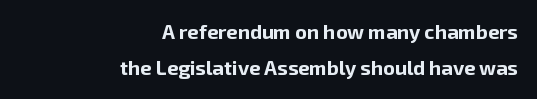
Q: Is the text bold? A: Yes.
Q: Is the text italic (slanted)? A: No, it is upright.
Q: Is the text underlined? A: No.
Q: How is the paragraph aligned? A: Right-aligned.
Q: Is the spacing between letters normal or unusually wide? A: Normal.
